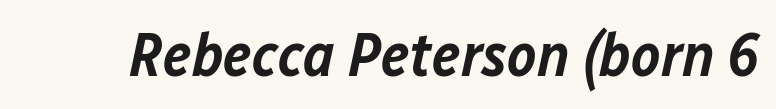
Q: Is the text bold? A: Semi-bold.
Q: Is the text italic (slanted)? A: Yes, it leans right by about 12 degrees.
Q: Is the text underlined? A: No.
Q: Is the spacing between letters normal or unusually wide? A: Normal.
Q: Width (condensed, normal, or wide)? A: Normal.
Q: Stroke contrast? A: Low.
Q: x-height? A: Medium.
Q: Monospaced? A: No.
